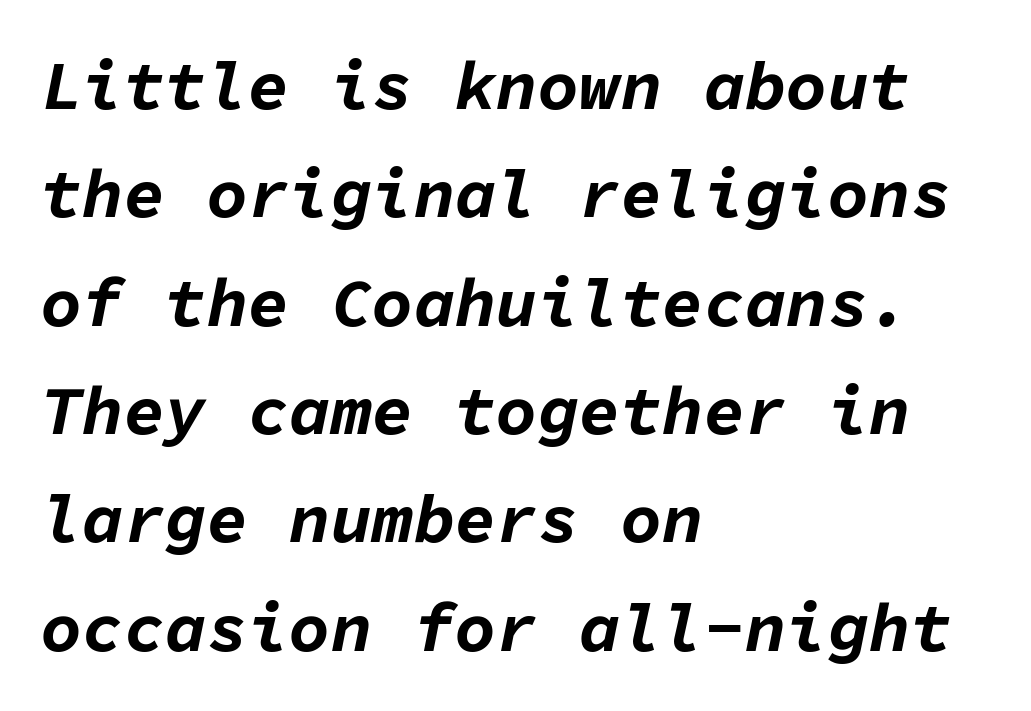
Q: Is the text bold? A: Yes.
Q: Is the text italic (slanted)? A: Yes, it leans right by about 11 degrees.
Q: Is the text underlined? A: No.
Q: How is the paragraph aligned? A: Left-aligned.
Q: Is the spacing between letters normal or unusually wide? A: Normal.
Q: Is the spacing between lines tight, normal or loose? A: Normal.
Q: Width (condensed, normal, or wide)? A: Normal.
Q: Stroke contrast? A: Low.
Q: x-height? A: Medium.
Q: Monospaced? A: Yes.
